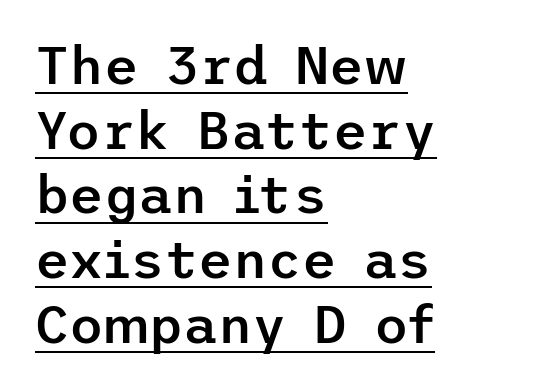
The image shows 53 px semibold sans-serif type, upright; set left-aligned, line spacing 1.22x, normal letter spacing, underlined; low stroke contrast and a medium x-height.
